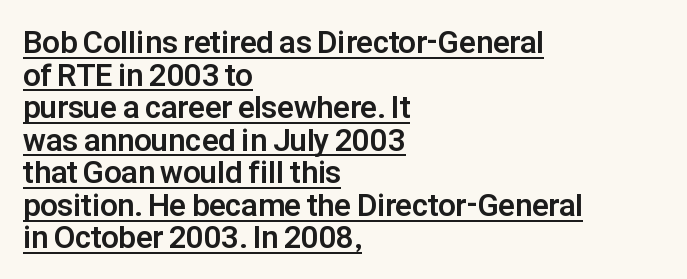
The rendering uses a bold face; every stroke is thick and dark. This sample has the flowing, uneven cadence of proportional lettering. Glance below the letters and you will spot a drawn line. The lettering holds an erect, upright posture throughout. Nope, no serifs anywhere on these letters.
